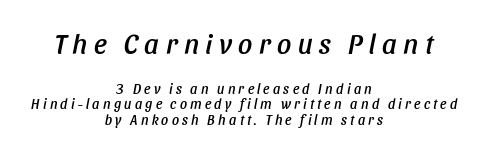
{"italic": "yes", "lean": "right", "slant_degrees": 11, "width": "condensed", "stroke_contrast": "low", "x_height": "large", "monospaced": "no", "underline": "no", "align": "center", "line_spacing": "tight", "line_spacing_ratio": 1.12, "letter_spacing": "wide", "letter_spacing_em": 0.23, "larger_block": "first", "size_ratio": 2.0, "glyph_px": 28}
